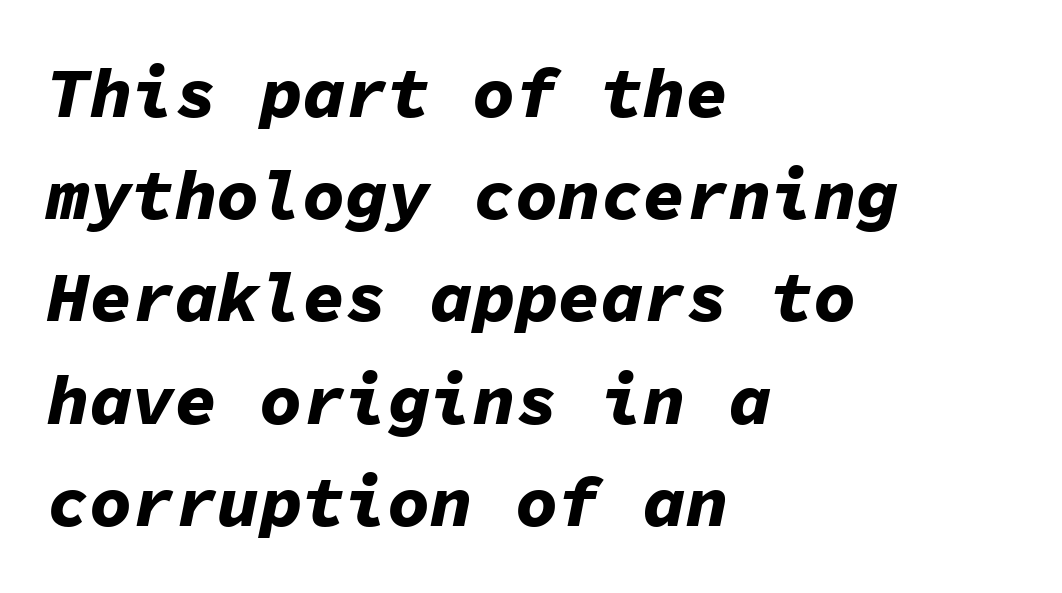
Q: Is the text bold? A: Yes.
Q: Is the text italic (slanted)? A: Yes, it leans right by about 11 degrees.
Q: Is the text underlined? A: No.
Q: How is the paragraph aligned? A: Left-aligned.
Q: Is the spacing between letters normal or unusually wide? A: Normal.
Q: Is the spacing between lines tight, normal or loose? A: Normal.
Q: Width (condensed, normal, or wide)? A: Normal.
Q: Stroke contrast? A: Low.
Q: x-height? A: Medium.
Q: Monospaced? A: Yes.
